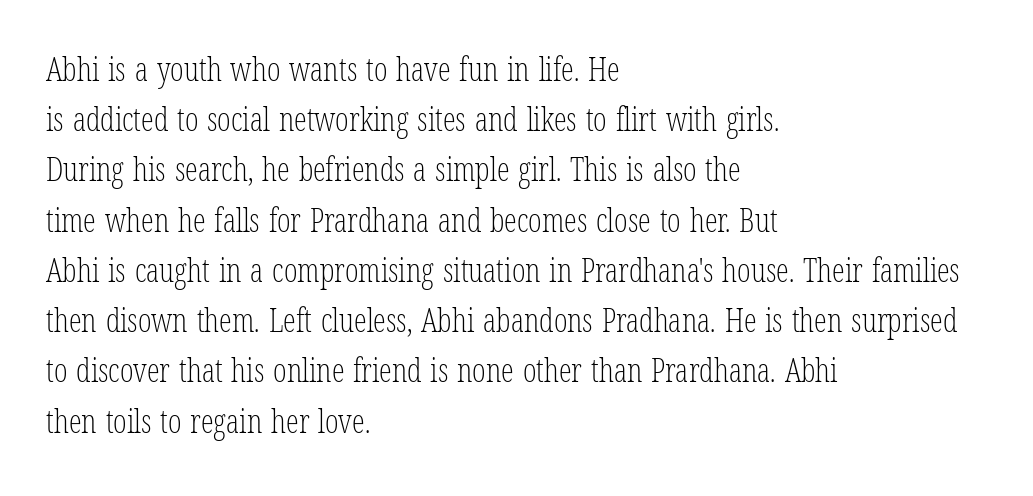
{"serif": "yes", "italic": "no", "bold": "no", "weight": "light", "width": "condensed", "stroke_contrast": "low", "x_height": "medium", "monospaced": "no", "underline": "no", "align": "left", "line_spacing": "normal", "line_spacing_ratio": 1.57, "letter_spacing": "normal", "letter_spacing_em": 0.0, "glyph_px": 32}
